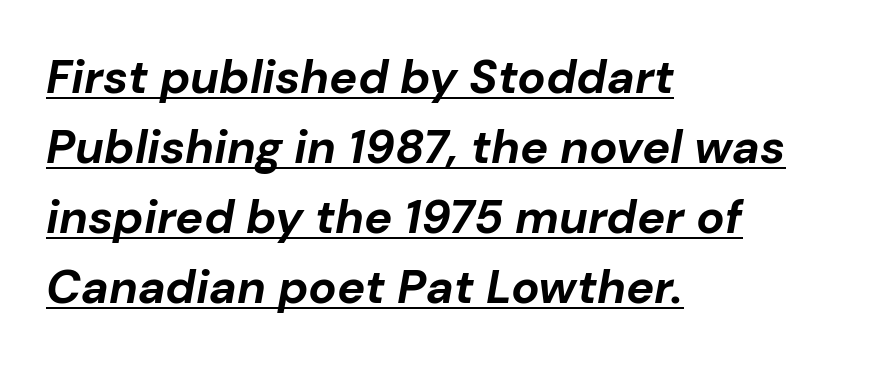
{"italic": "yes", "lean": "right", "slant_degrees": 10, "bold": "yes", "weight": "bold", "width": "normal", "stroke_contrast": "low", "x_height": "medium", "monospaced": "no", "underline": "yes", "align": "left", "line_spacing": "normal", "line_spacing_ratio": 1.49, "letter_spacing": "normal", "letter_spacing_em": 0.0, "glyph_px": 47}
